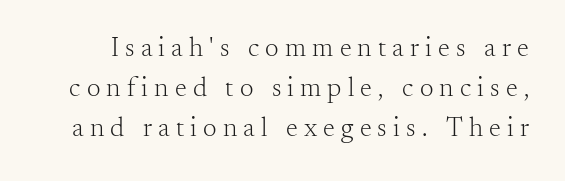
The typeface has the unassuming heft of standard copy or less. Baseline-to-baseline distance is the conventional proportion of letter height. The letterforms stand isolated, each surrounded by extra space. Italic? Not at all — the glyphs are vertical. Unmarked baselines from the first word to the last.
